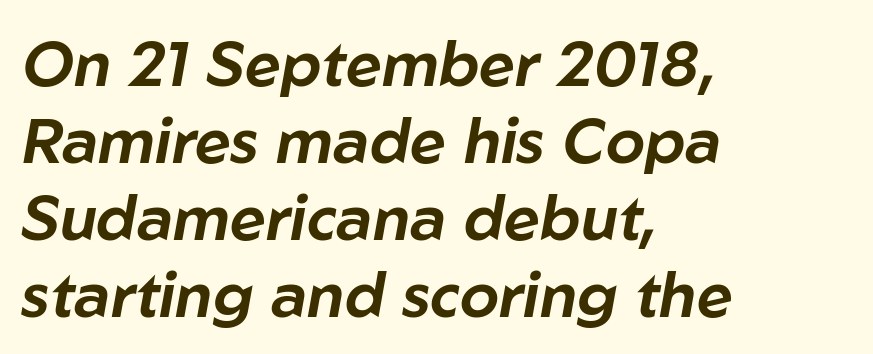
{"italic": "yes", "lean": "right", "slant_degrees": 10, "width": "normal", "stroke_contrast": "low", "x_height": "medium", "monospaced": "no", "underline": "no", "align": "left", "line_spacing_ratio": 1.22, "letter_spacing": "normal", "letter_spacing_em": 0.0, "glyph_px": 63}
